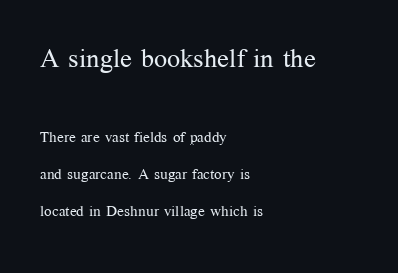
The image shows 26 px text type, upright; set left-aligned, loose line spacing (2.49x), normal letter spacing, not underlined; the first (top) block is 1.73x larger.
